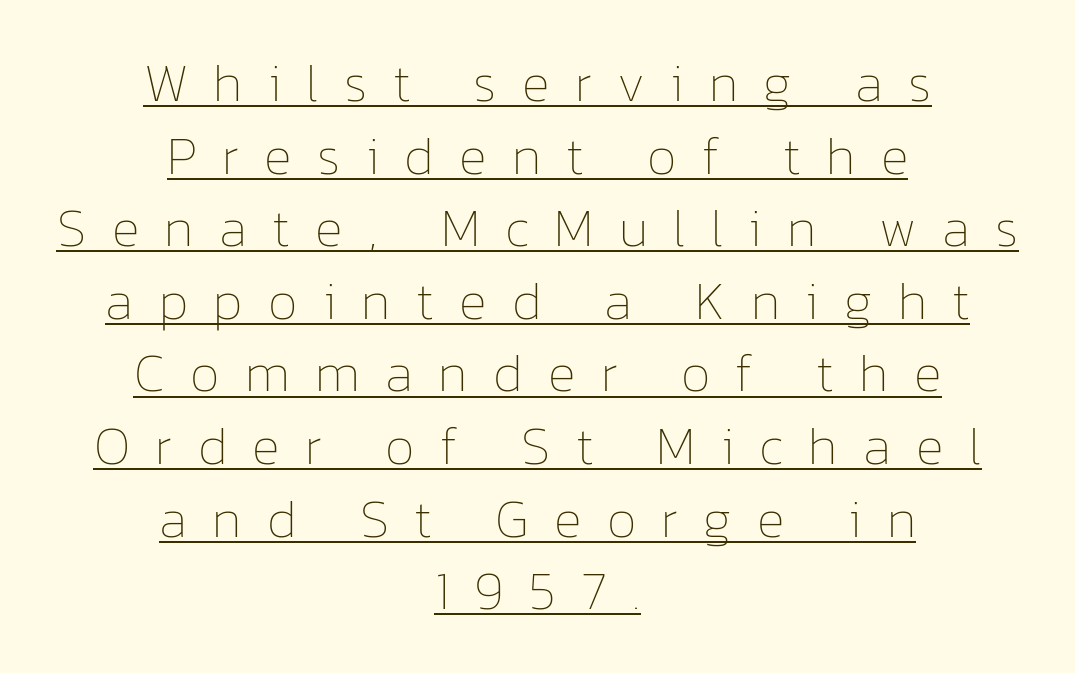
{"italic": "no", "bold": "no", "weight": "thin", "width": "normal", "stroke_contrast": "low", "x_height": "medium", "monospaced": "no", "underline": "yes", "align": "center", "line_spacing": "normal", "line_spacing_ratio": 1.37, "letter_spacing": "wide", "letter_spacing_em": 0.48, "glyph_px": 53}
